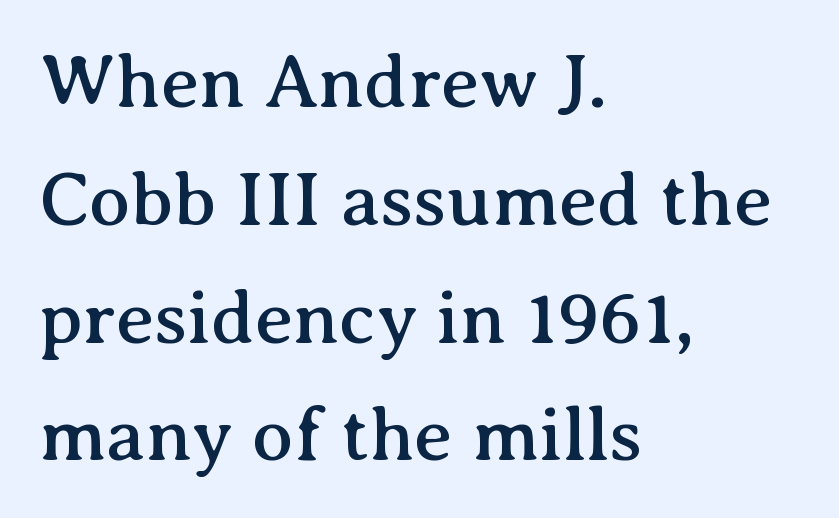
One-word summary of the alignment: left. A clean baseline with only descenders dipping below it. This sample uses a serif face. What's the leading like? Ordinary, nothing unusual. Notice how the stems are strictly vertical — no italics here. Default kerning and tracking; the words read as compact shapes.
